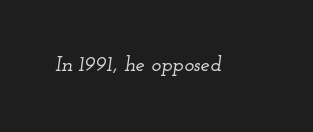
Q: Is the text italic (slanted)? A: Yes, it leans right by about 12 degrees.
Q: Is the text underlined? A: No.
Q: Is the spacing between letters normal or unusually wide? A: Normal.
